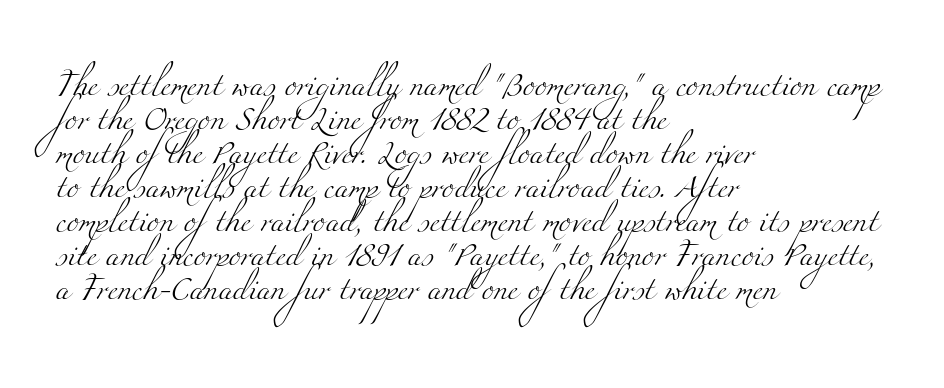
Q: Is the text bold? A: No.
Q: Is the text underlined? A: No.
Q: How is the paragraph aligned? A: Left-aligned.
Q: Is the spacing between letters normal or unusually wide? A: Normal.
Q: Is the spacing between lines tight, normal or loose? A: Normal.
